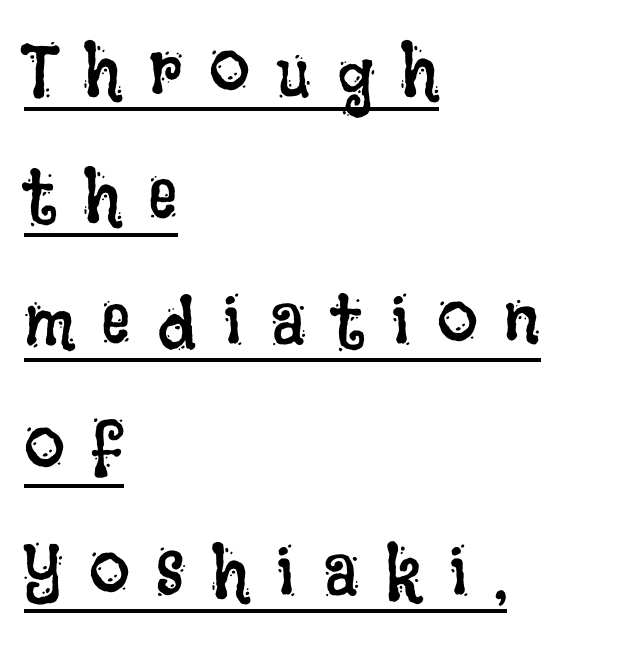
The image shows 73 px regular-weight, condensed type, upright; set left-aligned, line spacing 1.72x, unusually wide letter spacing (+0.37 em), underlined; low stroke contrast and a large x-height.
